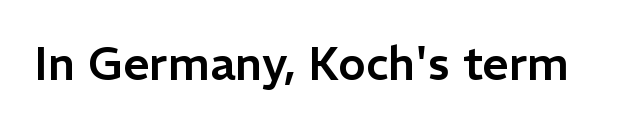
Q: Is the text italic (slanted)? A: No, it is upright.
Q: Is the typeface a serif or a sans-serif typeface? A: Sans-serif.
Q: Is the text underlined? A: No.
Q: Is the spacing between letters normal or unusually wide? A: Normal.
Q: Width (condensed, normal, or wide)? A: Normal.
Q: Stroke contrast? A: Low.
Q: x-height? A: Medium.
Q: Monospaced? A: No.
